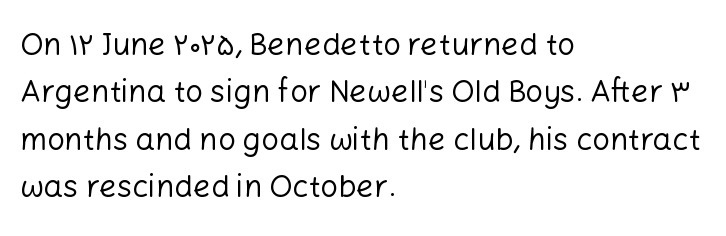
The image shows 31 px regular-weight sans-serif type, upright; set left-aligned, normal line spacing (1.53x), normal letter spacing, not underlined; low stroke contrast and a medium x-height.
